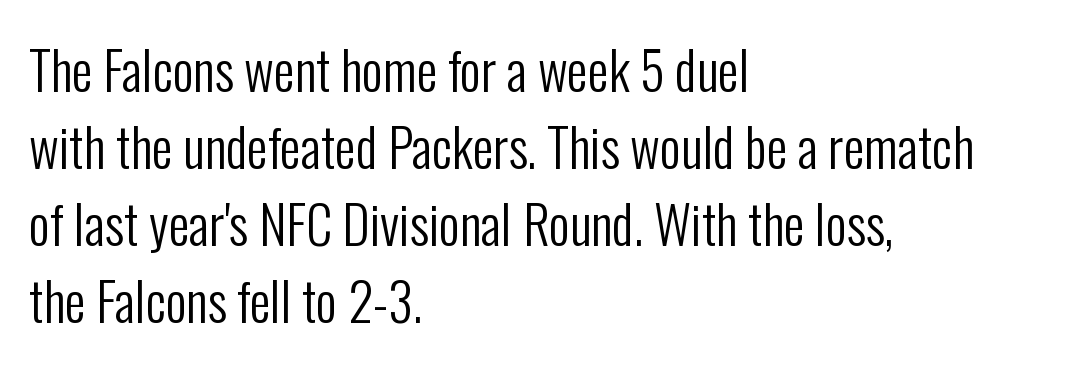
{"serif": "no", "italic": "no", "bold": "no", "weight": "regular", "width": "condensed", "stroke_contrast": "low", "x_height": "medium", "monospaced": "no", "underline": "no", "align": "left", "line_spacing": "normal", "line_spacing_ratio": 1.48, "letter_spacing": "normal", "letter_spacing_em": 0.0, "glyph_px": 52}
